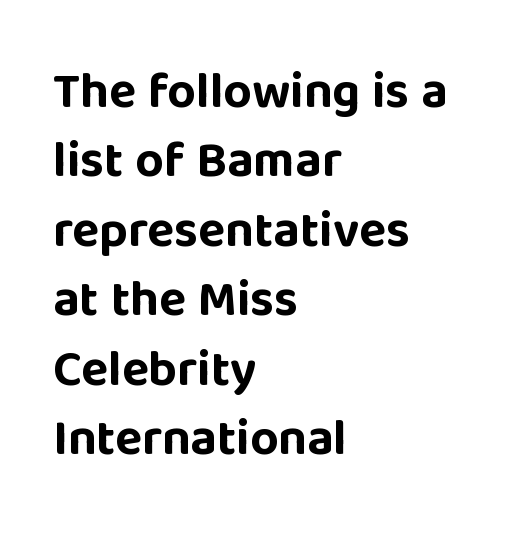
Q: Is the text bold? A: Yes.
Q: Is the text italic (slanted)? A: No, it is upright.
Q: Is the typeface a serif or a sans-serif typeface? A: Sans-serif.
Q: Is the text underlined? A: No.
Q: How is the paragraph aligned? A: Left-aligned.
Q: Is the spacing between letters normal or unusually wide? A: Normal.
Q: Is the spacing between lines tight, normal or loose? A: Normal.
Q: Width (condensed, normal, or wide)? A: Normal.
Q: Stroke contrast? A: Low.
Q: x-height? A: Large.
Q: Monospaced? A: No.
